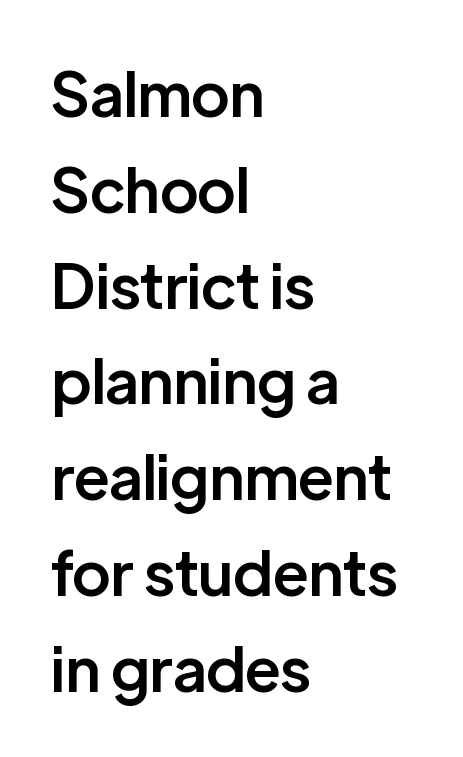
{"serif": "no", "italic": "no", "bold": "semi", "weight": "semibold", "width": "normal", "stroke_contrast": "low", "x_height": "medium", "monospaced": "no", "underline": "no", "align": "left", "line_spacing": "normal", "line_spacing_ratio": 1.57, "letter_spacing": "normal", "letter_spacing_em": 0.0, "glyph_px": 61}
